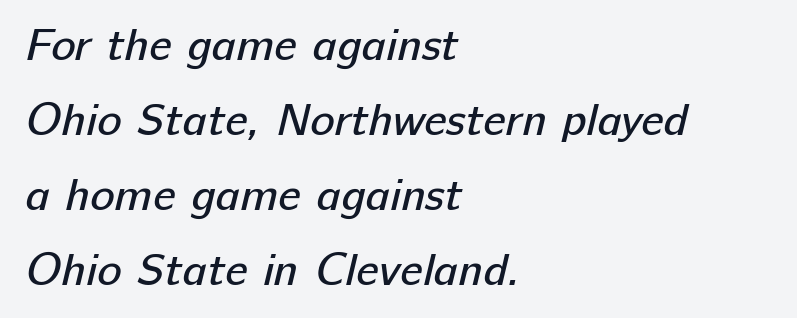
{"serif": "no", "bold": "no", "weight": "regular", "width": "normal", "stroke_contrast": "low", "x_height": "medium", "monospaced": "no", "underline": "no", "align": "left", "line_spacing": "normal", "line_spacing_ratio": 1.63, "letter_spacing": "normal", "letter_spacing_em": 0.0, "glyph_px": 46}
